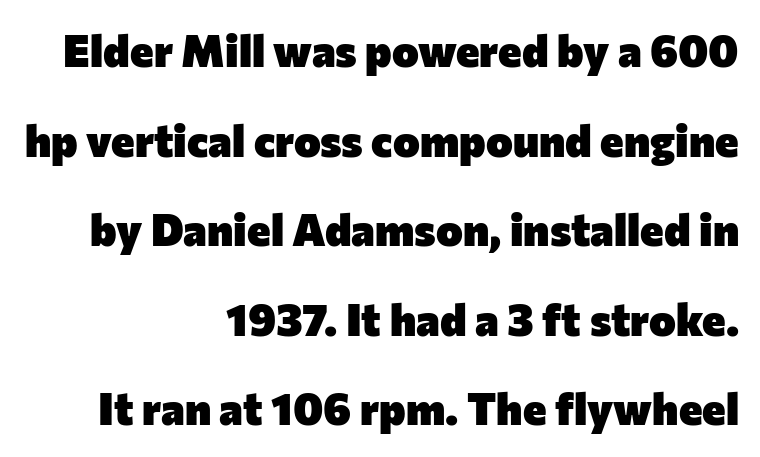
This sample has the flowing, uneven cadence of proportional lettering. A sans-serif font was chosen for this passage. The lettering holds an erect, upright posture throughout. The letters sit at their default tracking, neither squeezed nor spread.
